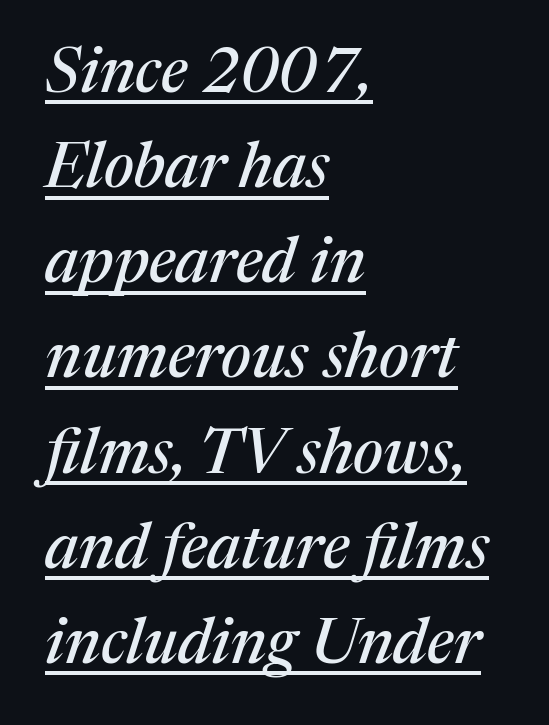
The characters display serif detailing at their extremities. Interline gaps are of average width in this sample. Students, observe the line beneath the letters — that is underlining. The face used here has a pronounced slope to its letters. Do the characters align in a grid? No, the font is proportional.
